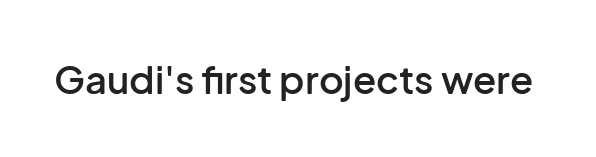
{"serif": "no", "italic": "no", "bold": "semi", "weight": "semibold", "width": "normal", "stroke_contrast": "low", "x_height": "medium", "monospaced": "no", "underline": "no", "letter_spacing": "normal", "letter_spacing_em": 0.0, "glyph_px": 38}
